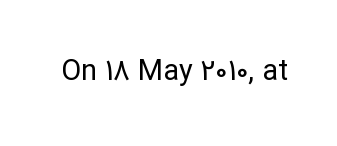
{"serif": "no", "italic": "no", "bold": "no", "weight": "regular", "width": "normal", "stroke_contrast": "low", "x_height": "medium", "monospaced": "no", "underline": "no", "letter_spacing": "normal", "letter_spacing_em": 0.0, "glyph_px": 29}
